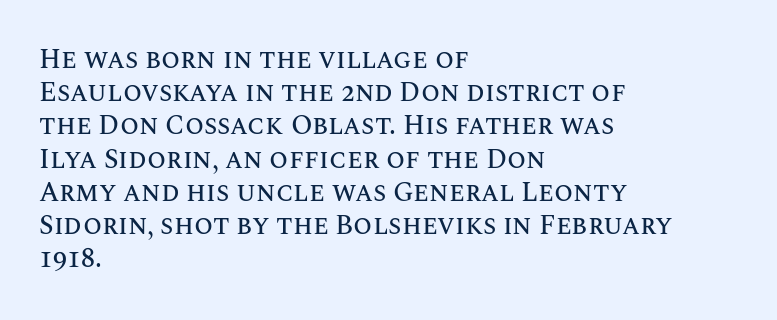
Q: Is the text italic (slanted)? A: No, it is upright.
Q: Is the text underlined? A: No.
Q: How is the paragraph aligned? A: Left-aligned.
Q: Is the spacing between letters normal or unusually wide? A: Normal.
